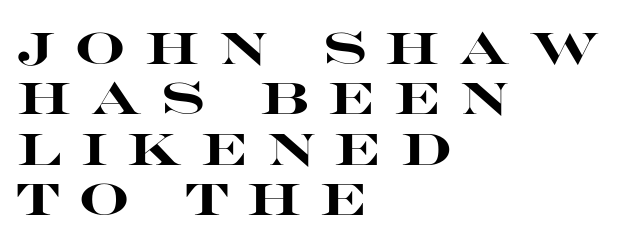
The image shows 45 px heavy, wide type, upright; set left-aligned, tight line spacing (1.12x), unusually wide letter spacing (+0.42 em), not underlined; high stroke contrast and a large x-height.
